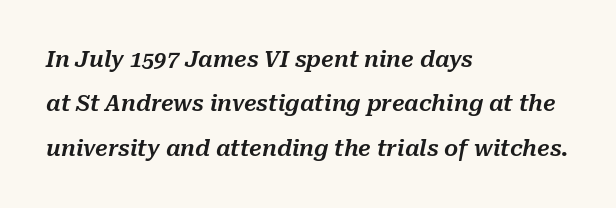
The image shows 22 px text type, italic (leaning right); set left-aligned, loose line spacing (2.02x), normal letter spacing, not underlined.
